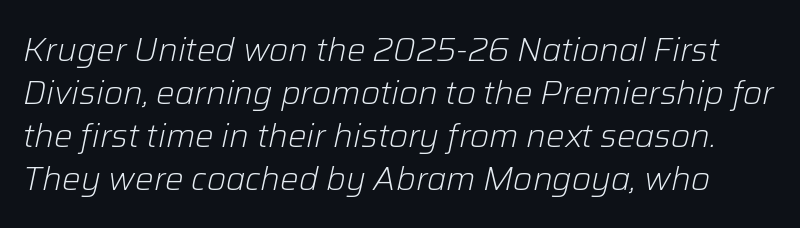
Q: Is the text bold? A: No.
Q: Is the text italic (slanted)? A: Yes, it leans right by about 12 degrees.
Q: Is the text underlined? A: No.
Q: Is the spacing between letters normal or unusually wide? A: Normal.
Q: Is the spacing between lines tight, normal or loose? A: Normal.
Q: Width (condensed, normal, or wide)? A: Normal.
Q: Stroke contrast? A: Low.
Q: x-height? A: Medium.
Q: Monospaced? A: No.
